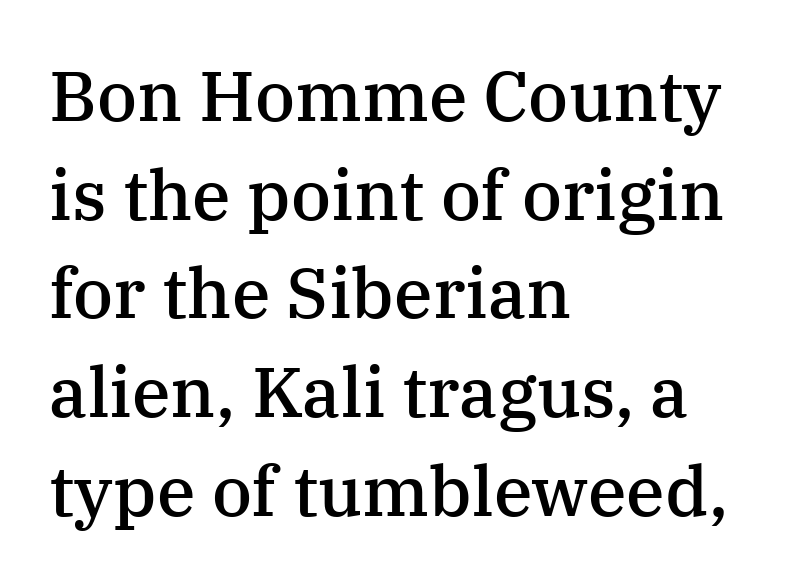
{"serif": "yes", "italic": "no", "bold": "semi", "weight": "semibold", "width": "normal", "stroke_contrast": "medium", "x_height": "medium", "monospaced": "no", "underline": "no", "align": "left", "line_spacing": "normal", "line_spacing_ratio": 1.41, "letter_spacing": "normal", "letter_spacing_em": 0.0, "glyph_px": 70}
